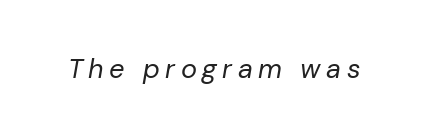
Q: Is the text bold? A: No.
Q: Is the text italic (slanted)? A: Yes, it leans right by about 10 degrees.
Q: Is the text underlined? A: No.
Q: Is the spacing between letters normal or unusually wide? A: Unusually wide.
